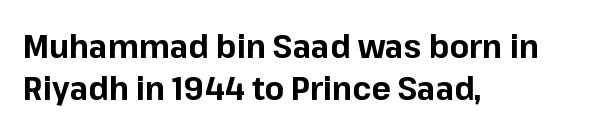
Q: Is the text bold? A: Yes.
Q: Is the text italic (slanted)? A: No, it is upright.
Q: Is the typeface a serif or a sans-serif typeface? A: Sans-serif.
Q: Is the text underlined? A: No.
Q: How is the paragraph aligned? A: Left-aligned.
Q: Is the spacing between letters normal or unusually wide? A: Normal.
Q: Is the spacing between lines tight, normal or loose? A: Normal.
Q: Width (condensed, normal, or wide)? A: Normal.
Q: Stroke contrast? A: Low.
Q: x-height? A: Medium.
Q: Monospaced? A: No.
